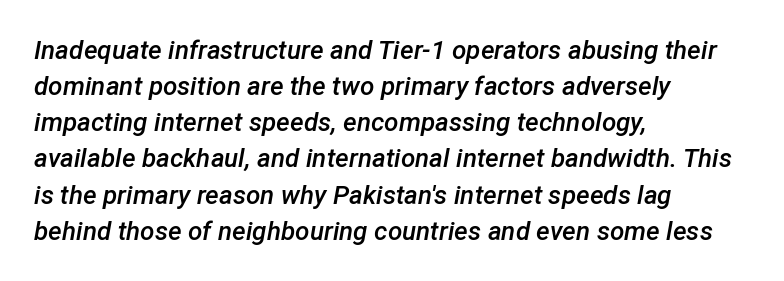
{"italic": "yes", "lean": "right", "slant_degrees": 12, "bold": "semi", "underline": "no", "align": "left", "line_spacing": "normal", "line_spacing_ratio": 1.39, "letter_spacing": "normal", "letter_spacing_em": 0.0, "glyph_px": 26}
